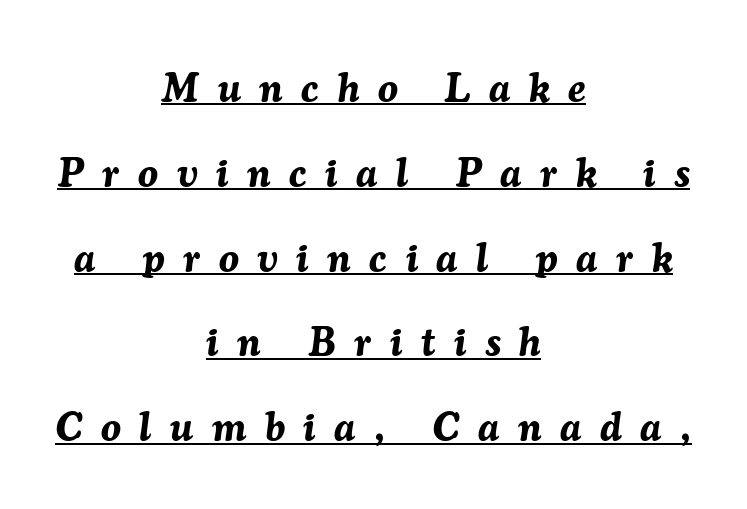
Q: Is the text bold? A: Yes.
Q: Is the text italic (slanted)? A: Yes, it leans right by about 7 degrees.
Q: Is the text underlined? A: Yes.
Q: How is the paragraph aligned? A: Centered.
Q: Is the spacing between letters normal or unusually wide? A: Unusually wide.
Q: Is the spacing between lines tight, normal or loose? A: Loose.
Q: Width (condensed, normal, or wide)? A: Normal.
Q: Stroke contrast? A: Medium.
Q: x-height? A: Medium.
Q: Monospaced? A: No.
